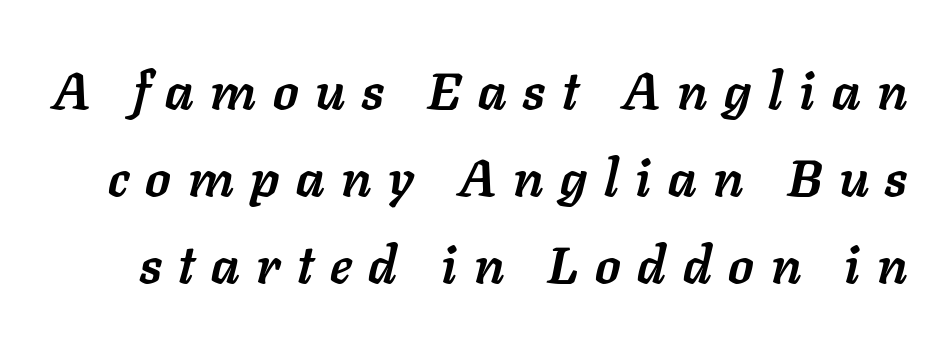
The image shows 52 px semibold type, italic (leaning right); set normal line spacing (1.67x), unusually wide letter spacing (+0.32 em), not underlined; low stroke contrast and a medium x-height.
